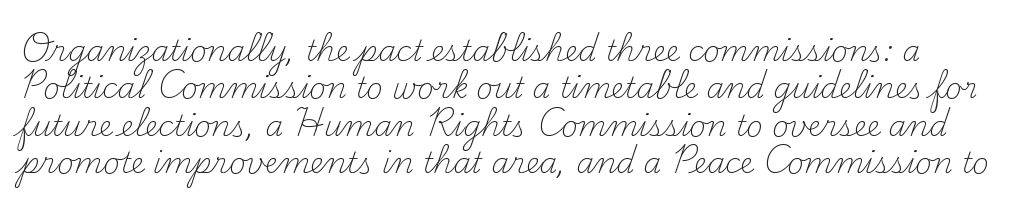
The image shows 29 px light type; set normal line spacing (1.29x), normal letter spacing, not underlined; medium stroke contrast and a small x-height.
